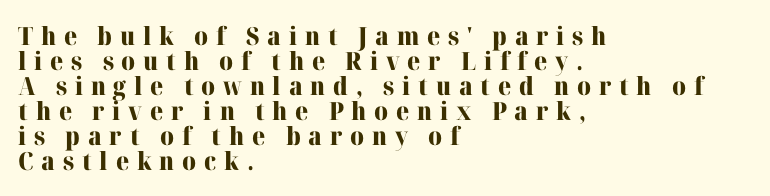
Summary of weight: heavy, a full bold. A classic flush-left, rag-right setting is used for this passage. In terms of posture, this sample is upright. In terms of leading, this rendering errs on the cramped side. The tracking reads as deliberately expanded to a designer's eye.
